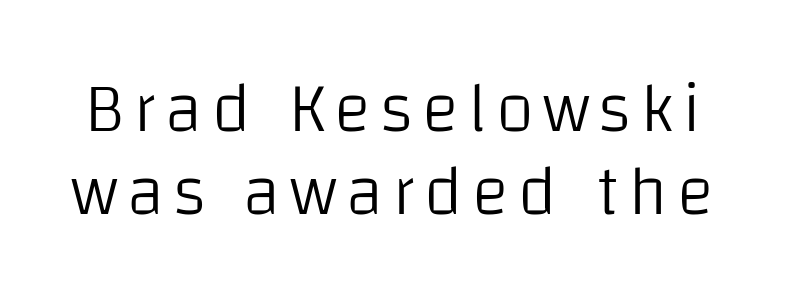
{"serif": "no", "italic": "no", "bold": "no", "weight": "light", "width": "normal", "stroke_contrast": "low", "x_height": "large", "monospaced": "no", "underline": "no", "line_spacing_ratio": 1.19, "glyph_px": 70}
